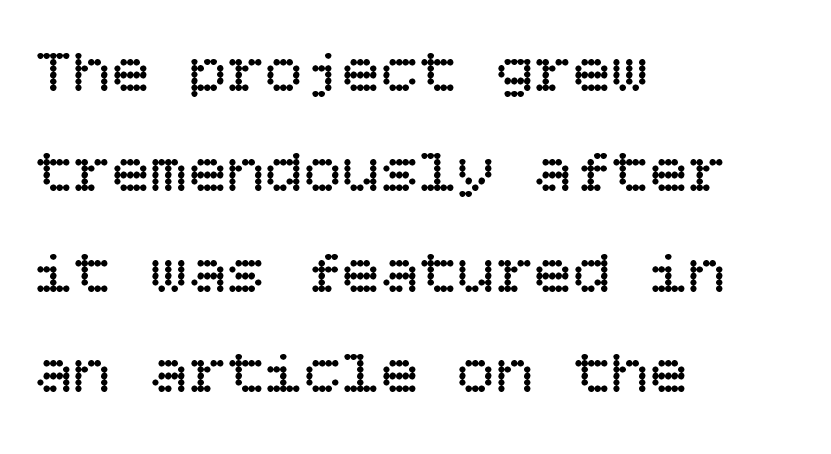
The image shows 64 px regular-weight type, upright; set left-aligned, normal line spacing (1.57x), normal letter spacing, not underlined; low stroke contrast and a large x-height.
